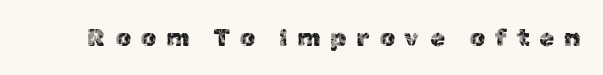
Ordinary non-slanted type is in use. The string is rendered with underlining switched off. You could only call the tracking loose — the letters float apart.
